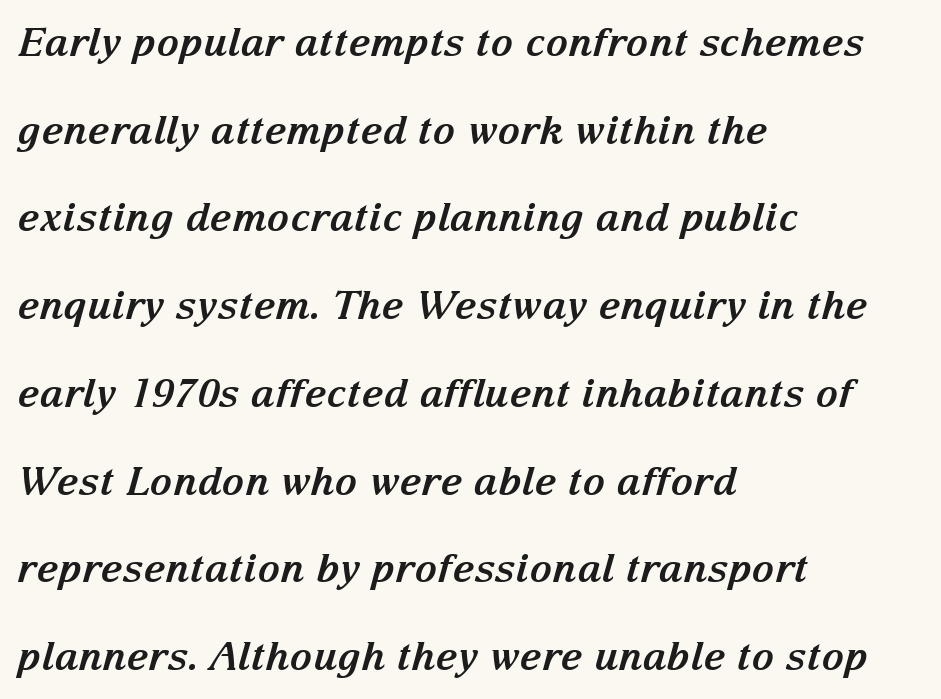
The image shows 39 px bold serif type, italic (leaning right); set left-aligned, loose line spacing (2.25x), normal letter spacing, not underlined; medium stroke contrast and a medium x-height.
